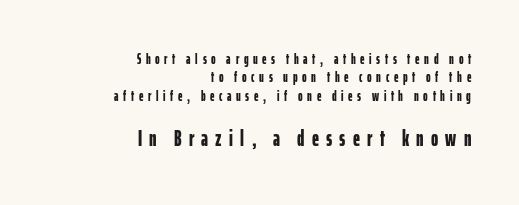
These lines stack with their right ends in a neat column. Vertical strokes here are truly vertical. Type without underlining. Which chunk is bigger? The second one — the bottom block dwarfs the top. The block of text has a typical density, with ordinary space between rows.
